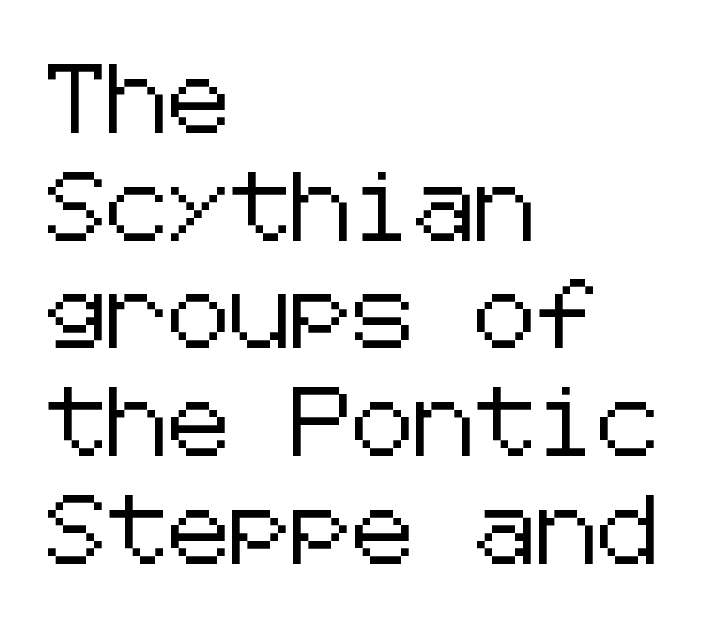
In terms of letterform style, serifs are entirely absent. The rendering keeps characters at their native spacing. The lines sit at an ordinary, default distance from one another. The passage is arranged the way most books set body copy — flush left. Nope, not italic — everything's standing straight. This rendering features lettering with no underline.
